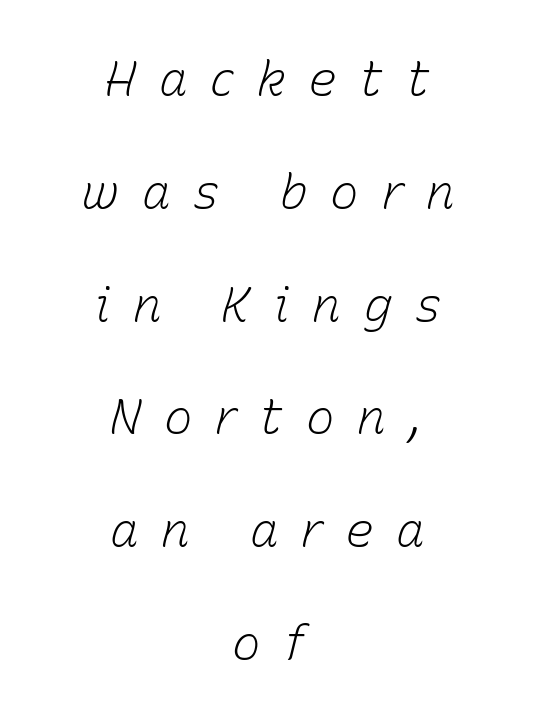
Q: Is the text bold? A: No.
Q: Is the text italic (slanted)? A: Yes, it leans right by about 15 degrees.
Q: Is the text underlined? A: No.
Q: How is the paragraph aligned? A: Centered.
Q: Is the spacing between letters normal or unusually wide? A: Unusually wide.
Q: Is the spacing between lines tight, normal or loose? A: Loose.
Q: Width (condensed, normal, or wide)? A: Normal.
Q: Stroke contrast? A: Low.
Q: x-height? A: Medium.
Q: Monospaced? A: No.
